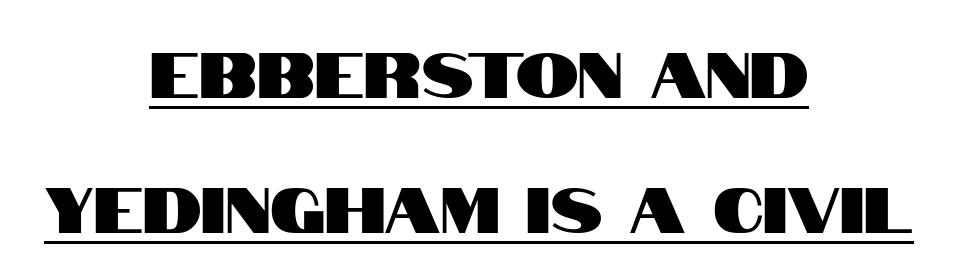
Notice how the passage keeps no hard edge, just a central spine. Note: no serifs on the glyphs. Loosely led — the rows are spread out. The rendering uses the underline text-decoration. If you drew a line through each stem, it would be perfectly vertical.
